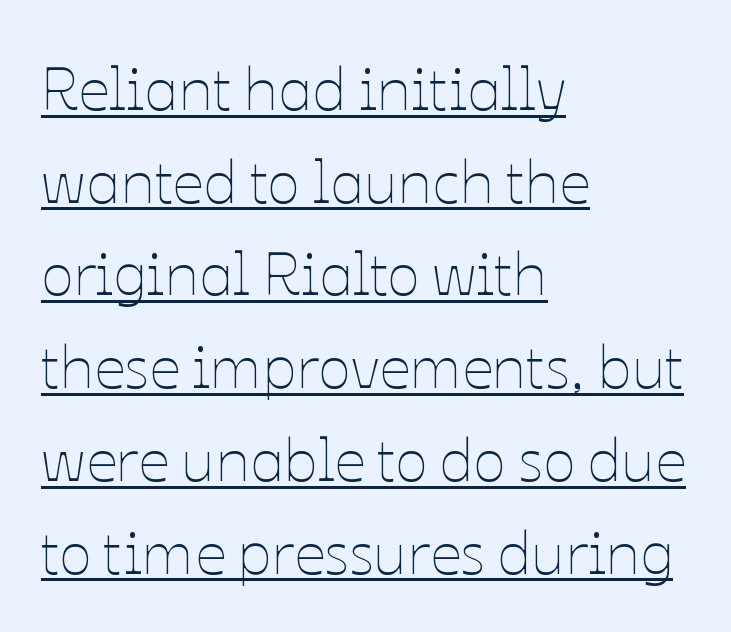
{"italic": "no", "bold": "no", "weight": "thin", "width": "normal", "stroke_contrast": "low", "x_height": "medium", "monospaced": "no", "underline": "yes", "align": "left", "line_spacing": "normal", "line_spacing_ratio": 1.52, "letter_spacing": "normal", "letter_spacing_em": 0.0, "glyph_px": 61}
